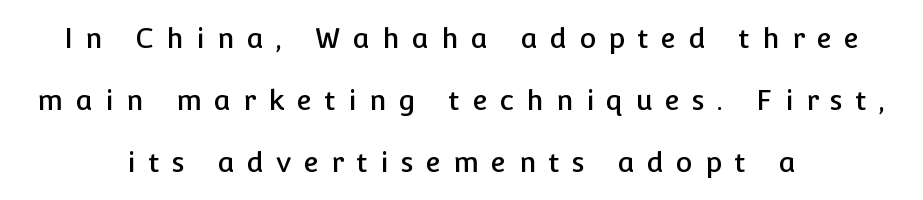
Q: Is the text italic (slanted)? A: No, it is upright.
Q: Is the typeface a serif or a sans-serif typeface? A: Sans-serif.
Q: Is the text underlined? A: No.
Q: How is the paragraph aligned? A: Centered.
Q: Is the spacing between letters normal or unusually wide? A: Unusually wide.
Q: Is the spacing between lines tight, normal or loose? A: Loose.
Q: Width (condensed, normal, or wide)? A: Normal.
Q: Stroke contrast? A: Low.
Q: x-height? A: Medium.
Q: Monospaced? A: No.
